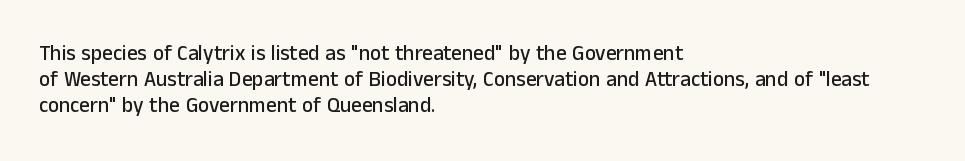
The typesetter chose a ragged-right arrangement here. The type sits square on the baseline with zero lean. There is no visible air inserted between adjacent glyphs. Has an underline been added? It has not.
